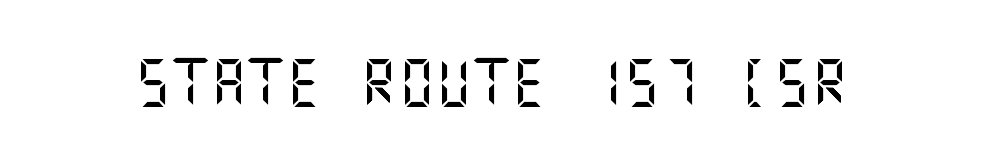
{"serif": "no", "italic": "no", "width": "normal", "stroke_contrast": "medium", "x_height": "large", "underline": "no", "letter_spacing": "normal", "letter_spacing_em": 0.0, "glyph_px": 47}
